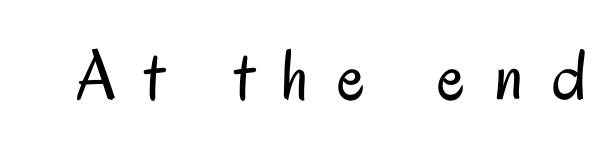
The letterforms sit at book weight or below. The foot of each line stays bare and open. A typesetter would call this proportional, since set widths differ per character. Display-style spreading of the glyphs; the letterfit is very open.
